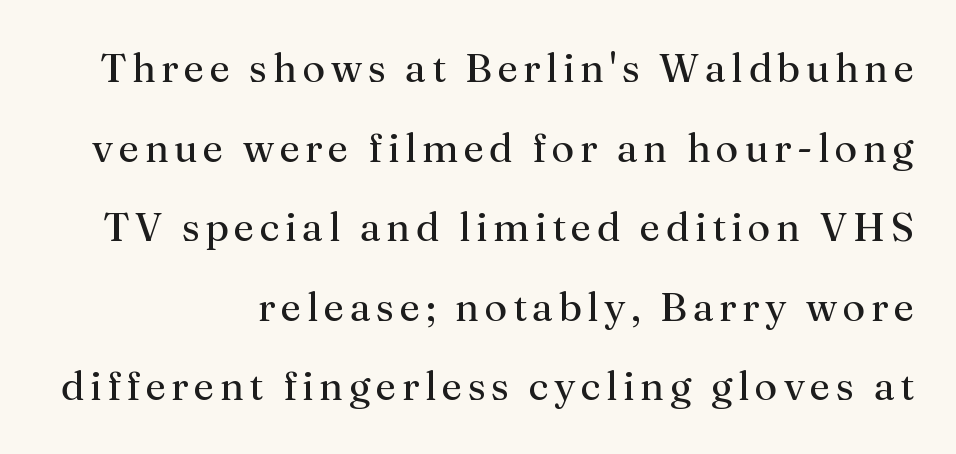
The image shows 40 px regular-weight serif type, upright; set loose line spacing (1.99x), not underlined; medium stroke contrast and a medium x-height.
